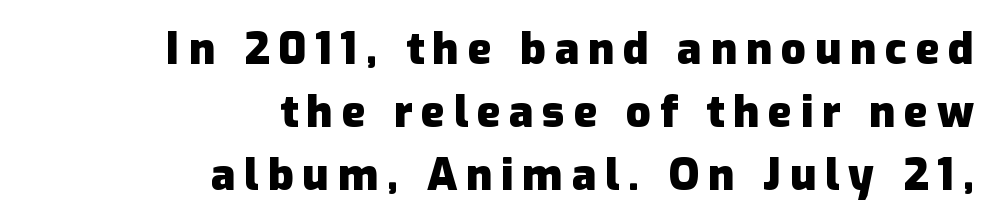
The image shows 44 px heavy sans-serif type, upright; set right-aligned, normal line spacing (1.43x), unusually wide letter spacing (+0.2 em), not underlined; low stroke contrast and a medium x-height.
